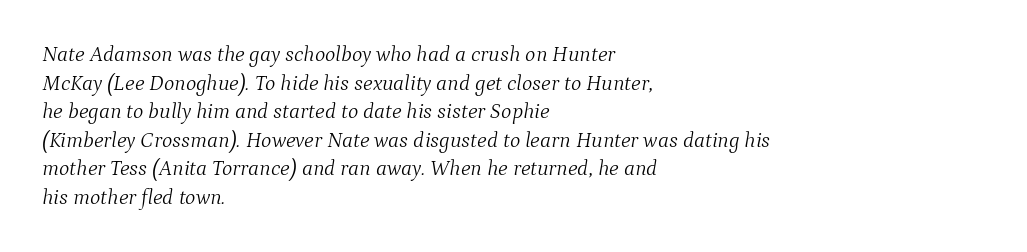
Emphasis-style slanted type is in use. Leftover space on each line is placed entirely after the last word. Evenly set lines give the paragraph a standard silhouette. The passage shown has conventional tracking throughout. Only glyphs here, with clear space below each row.
